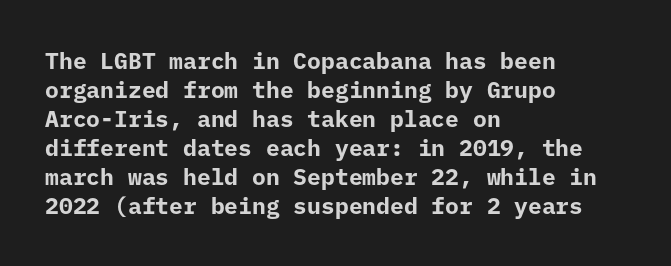
Q: Is the text bold? A: Yes.
Q: Is the text italic (slanted)? A: No, it is upright.
Q: Is the text underlined? A: No.
Q: How is the paragraph aligned? A: Left-aligned.
Q: Is the spacing between letters normal or unusually wide? A: Normal.
Q: Is the spacing between lines tight, normal or loose? A: Normal.
